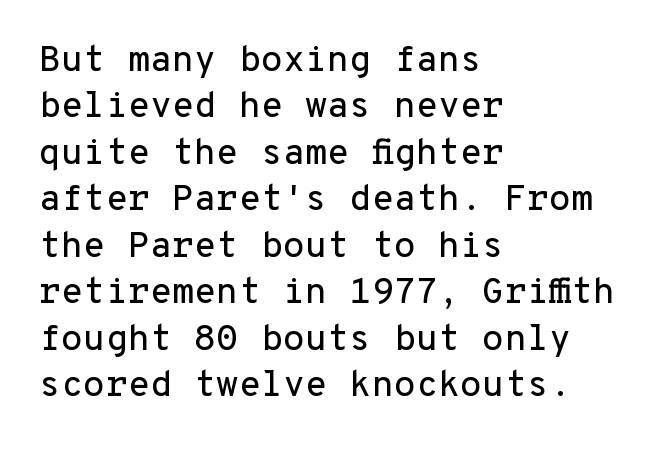
{"serif": "no", "italic": "no", "width": "normal", "stroke_contrast": "low", "x_height": "medium", "monospaced": "yes", "underline": "no", "align": "left", "line_spacing": "normal", "line_spacing_ratio": 1.29, "letter_spacing": "normal", "letter_spacing_em": 0.0, "glyph_px": 36}
